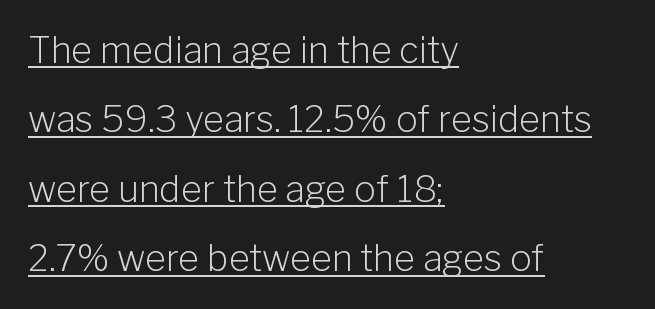
Q: Is the text bold? A: No.
Q: Is the text italic (slanted)? A: No, it is upright.
Q: Is the typeface a serif or a sans-serif typeface? A: Sans-serif.
Q: Is the text underlined? A: Yes.
Q: How is the paragraph aligned? A: Left-aligned.
Q: Is the spacing between letters normal or unusually wide? A: Normal.
Q: Is the spacing between lines tight, normal or loose? A: Loose.
Q: Width (condensed, normal, or wide)? A: Normal.
Q: Stroke contrast? A: Low.
Q: x-height? A: Medium.
Q: Monospaced? A: No.
